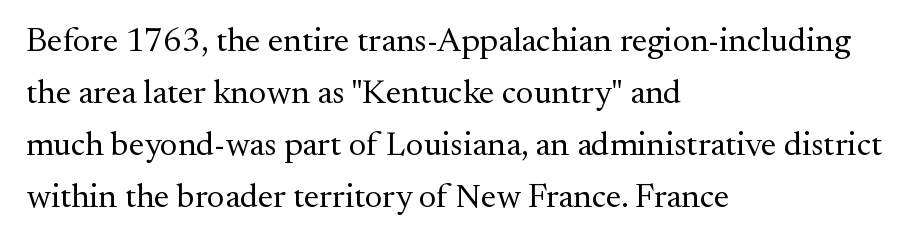
Q: Is the text bold? A: No.
Q: Is the text italic (slanted)? A: No, it is upright.
Q: Is the typeface a serif or a sans-serif typeface? A: Serif.
Q: Is the text underlined? A: No.
Q: How is the paragraph aligned? A: Left-aligned.
Q: Is the spacing between letters normal or unusually wide? A: Normal.
Q: Is the spacing between lines tight, normal or loose? A: Normal.
Q: Width (condensed, normal, or wide)? A: Normal.
Q: Stroke contrast? A: Medium.
Q: x-height? A: Small.
Q: Monospaced? A: No.
